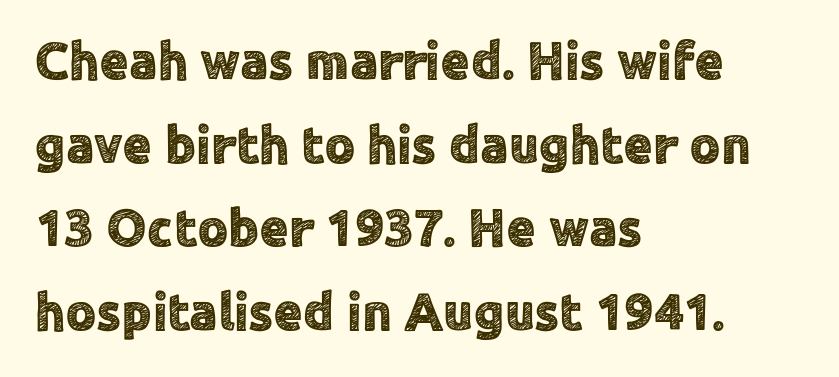
The image shows 53 px sans-serif type, upright; set left-aligned, normal line spacing (1.58x), normal letter spacing, not underlined; a medium x-height.
